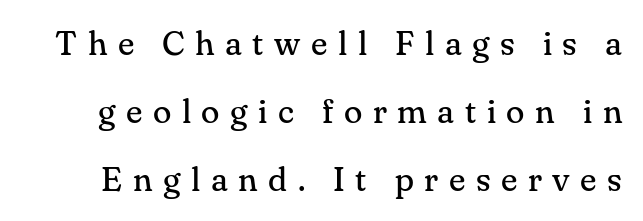
The image shows 34 px regular-weight serif type, upright; set loose line spacing (2.0x), unusually wide letter spacing (+0.31 em), not underlined; medium stroke contrast and a small x-height.
